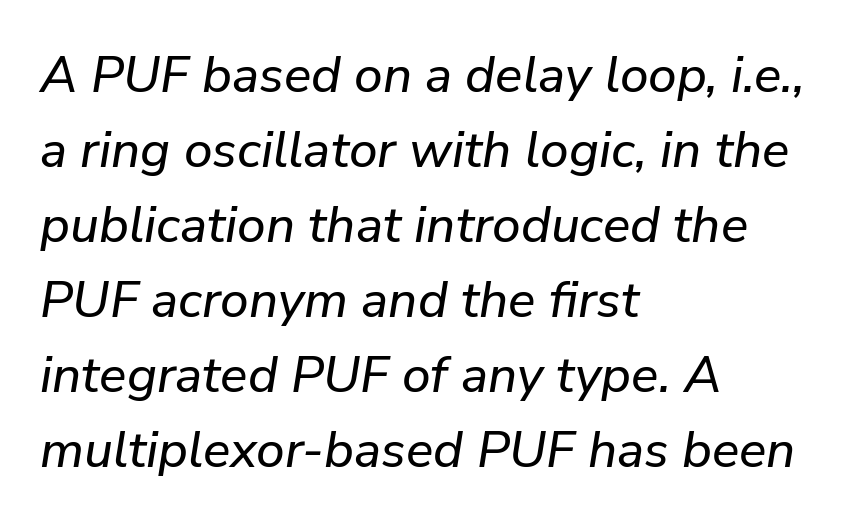
The image shows 51 px text type, italic (leaning right); set left-aligned, normal line spacing (1.47x), normal letter spacing, not underlined; low stroke contrast and a medium x-height.
